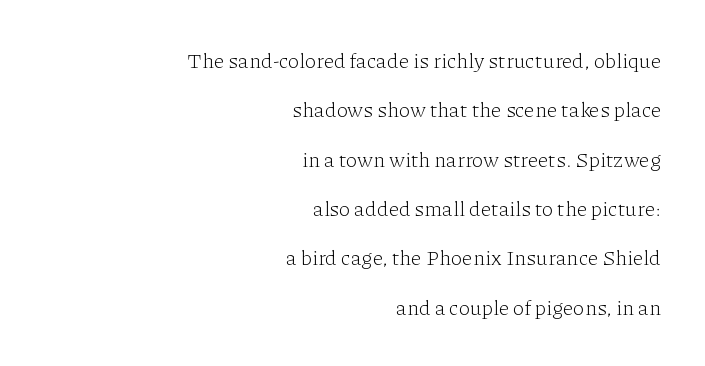
Weight class: somewhere from thin through regular. Vertically, the passage feels expansive, rows floating well apart. Underlining? Definitely not there. Does the lettering tilt? It doesn't — this is upright.
